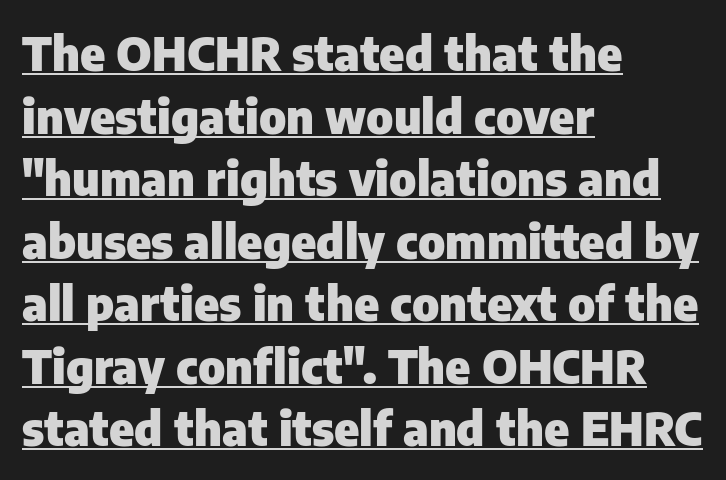
The image shows 47 px heavy sans-serif type, upright; set left-aligned, normal line spacing (1.33x), normal letter spacing, underlined; low stroke contrast and a medium x-height.
